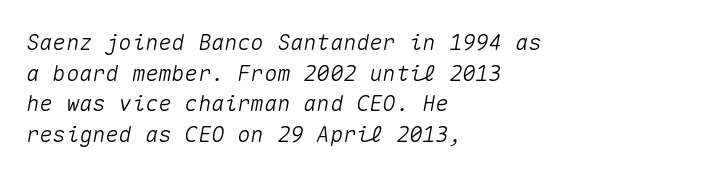
In terms of letterspacing, this is plain default setting. The lettering tilts uniformly, giving the passage an italic look. The space between consecutive lines is moderate. The specimen omits any rule beneath the text block's lines.
